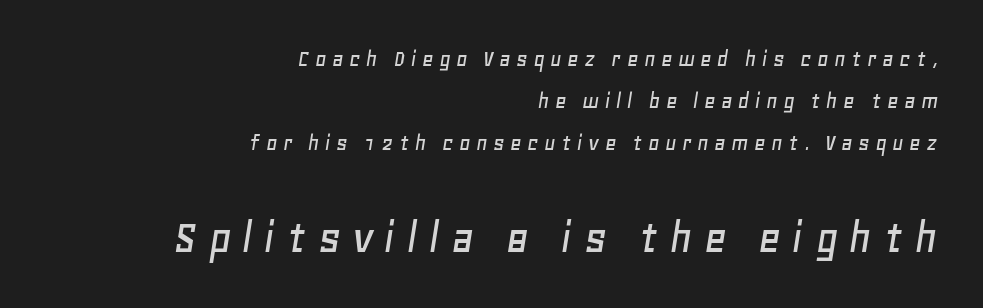
Q: Is the text italic (slanted)? A: Yes, it leans right by about 11 degrees.
Q: Is the text underlined? A: No.
Q: How is the paragraph aligned? A: Right-aligned.
Q: Is the spacing between letters normal or unusually wide? A: Unusually wide.
Q: Is the spacing between lines tight, normal or loose? A: Normal.
Q: Which block of text is set in a larger size, the first (top) or the second (bottom)? A: The second (bottom) one.
Q: Width (condensed, normal, or wide)? A: Normal.
Q: Stroke contrast? A: Low.
Q: x-height? A: Large.
Q: Monospaced? A: No.
